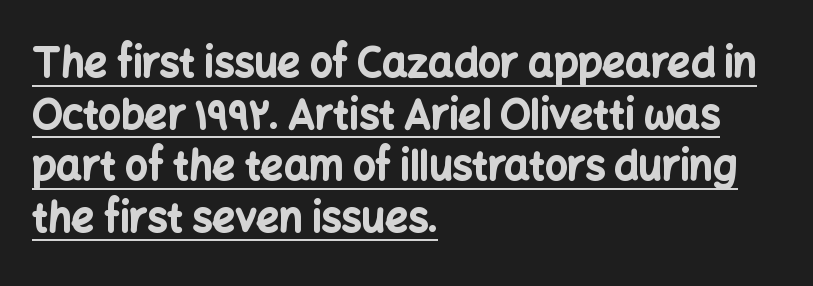
The rendering uses natural spacing where letterforms have individual widths. You can tell from the bare stems that sans-serif type was used. A typesetter would mark this as roman, not italic. Strong, thick strokes mark this as bold type. Students, observe: this is what conventionally led text looks like. The paragraph has a hard left edge and a soft right edge.
